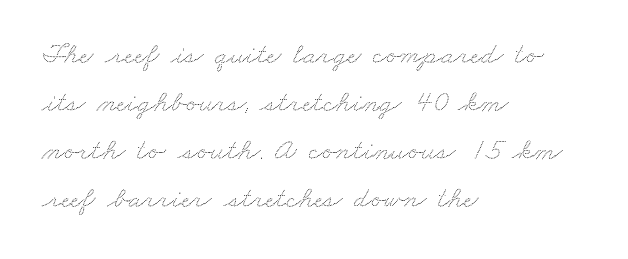
{"width": "wide", "stroke_contrast": "low", "x_height": "small", "monospaced": "no", "underline": "no", "align": "left", "line_spacing": "normal", "line_spacing_ratio": 1.6, "letter_spacing": "normal", "letter_spacing_em": 0.0, "glyph_px": 30}
